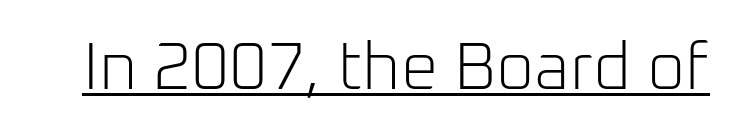
Q: Is the text bold? A: No.
Q: Is the text italic (slanted)? A: No, it is upright.
Q: Is the typeface a serif or a sans-serif typeface? A: Sans-serif.
Q: Is the text underlined? A: Yes.
Q: Is the spacing between letters normal or unusually wide? A: Normal.
Q: Width (condensed, normal, or wide)? A: Normal.
Q: Stroke contrast? A: Low.
Q: x-height? A: Medium.
Q: Monospaced? A: No.
